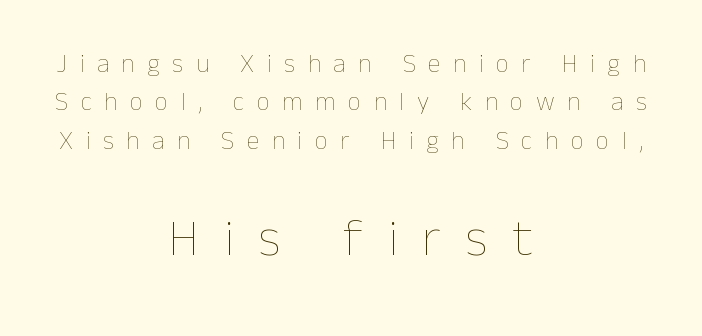
Q: Is the text bold? A: No.
Q: Is the text italic (slanted)? A: No, it is upright.
Q: Is the text underlined? A: No.
Q: How is the paragraph aligned? A: Centered.
Q: Is the spacing between letters normal or unusually wide? A: Unusually wide.
Q: Is the spacing between lines tight, normal or loose? A: Normal.
Q: Which block of text is set in a larger size, the first (top) or the second (bottom)? A: The second (bottom) one.
Q: Width (condensed, normal, or wide)? A: Normal.
Q: Stroke contrast? A: Low.
Q: x-height? A: Medium.
Q: Monospaced? A: No.
